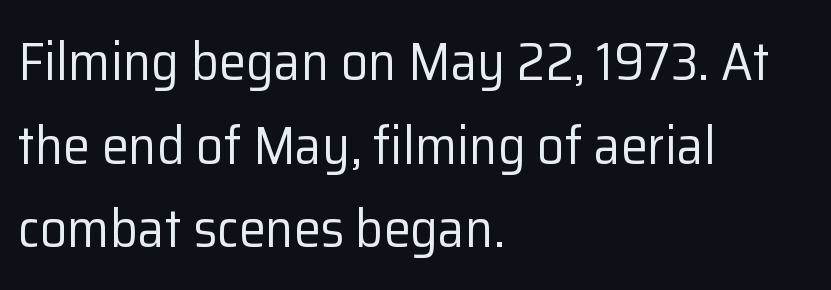
{"serif": "no", "italic": "no", "bold": "no", "weight": "regular", "width": "normal", "stroke_contrast": "low", "x_height": "medium", "monospaced": "no", "underline": "no", "align": "left", "line_spacing": "normal", "line_spacing_ratio": 1.55, "letter_spacing": "normal", "letter_spacing_em": 0.0, "glyph_px": 54}
